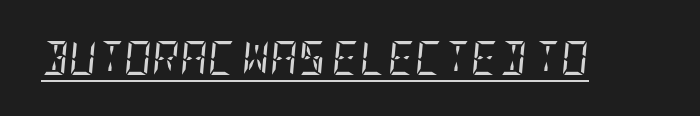
The image shows 34 px regular-weight, condensed serif type, italic (leaning right); set normal letter spacing, underlined; low stroke contrast and a large x-height.
